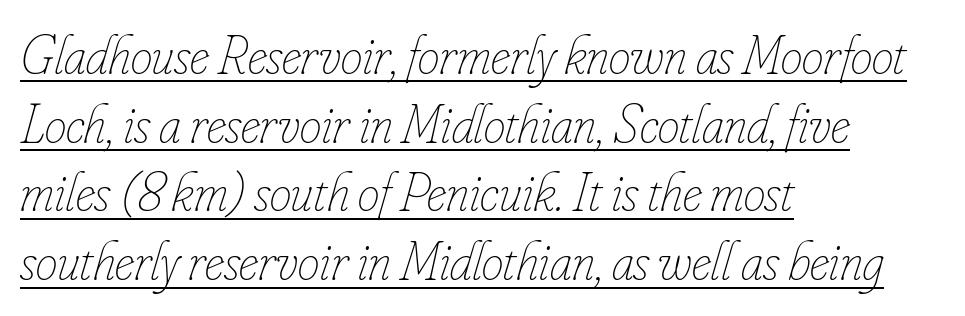
Q: Is the text bold? A: No.
Q: Is the text italic (slanted)? A: Yes, it leans right by about 16 degrees.
Q: Is the text underlined? A: Yes.
Q: How is the paragraph aligned? A: Left-aligned.
Q: Is the spacing between letters normal or unusually wide? A: Normal.
Q: Is the spacing between lines tight, normal or loose? A: Normal.
Q: Width (condensed, normal, or wide)? A: Condensed.
Q: Stroke contrast? A: Low.
Q: x-height? A: Small.
Q: Monospaced? A: No.
